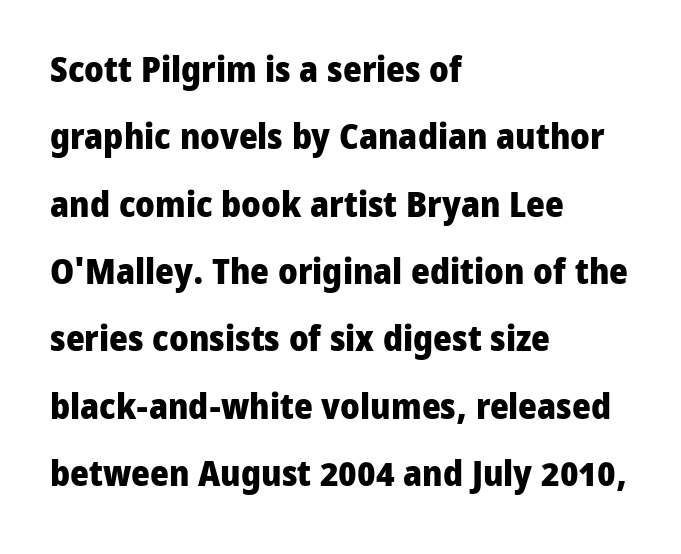
{"serif": "no", "italic": "no", "bold": "yes", "weight": "heavy", "width": "normal", "stroke_contrast": "low", "x_height": "medium", "monospaced": "no", "underline": "no", "align": "left", "line_spacing_ratio": 1.87, "letter_spacing": "normal", "letter_spacing_em": 0.0, "glyph_px": 36}
